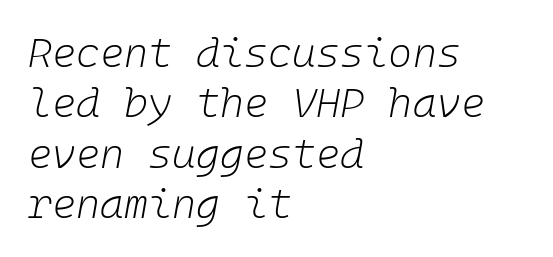
The image shows 41 px light type, italic (leaning right); set left-aligned, line spacing 1.23x, normal letter spacing, not underlined; low stroke contrast and a medium x-height.
